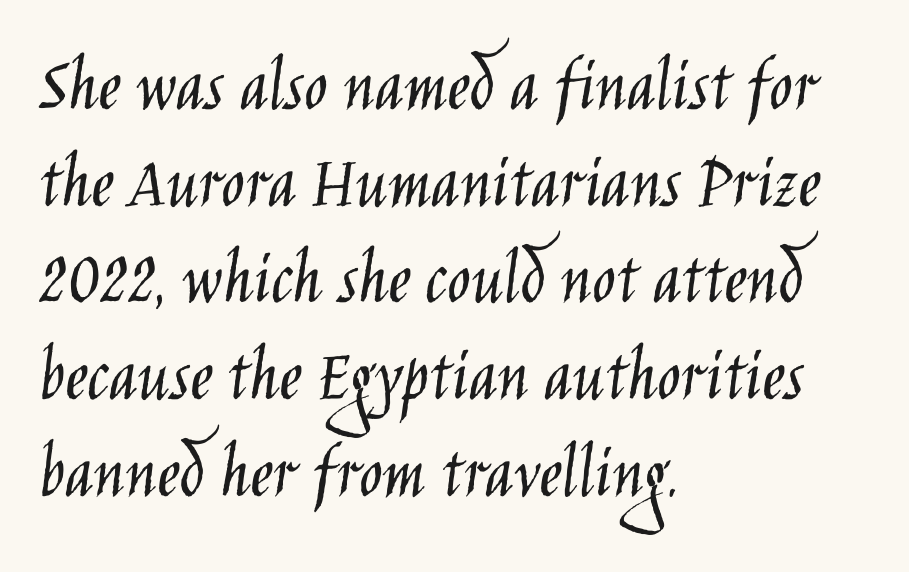
Q: Is the text bold? A: No.
Q: Is the text italic (slanted)? A: Yes.
Q: Is the typeface a serif or a sans-serif typeface? A: Sans-serif.
Q: Is the text underlined? A: No.
Q: How is the paragraph aligned? A: Left-aligned.
Q: Is the spacing between letters normal or unusually wide? A: Normal.
Q: Width (condensed, normal, or wide)? A: Condensed.
Q: Stroke contrast? A: Low.
Q: x-height? A: Large.
Q: Monospaced? A: No.
